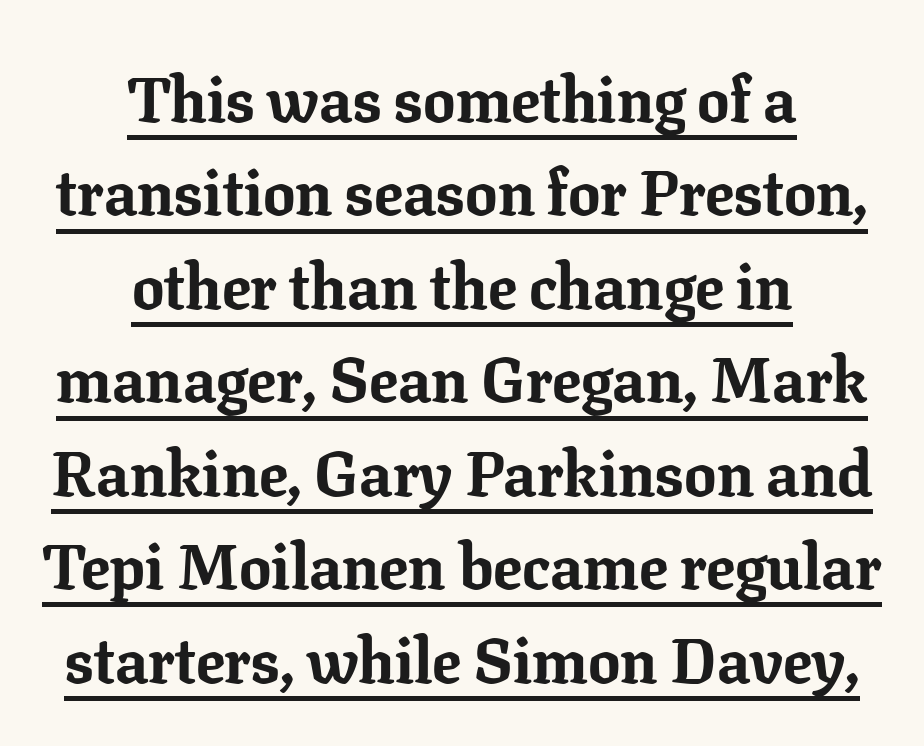
{"serif": "yes", "italic": "no", "bold": "yes", "weight": "bold", "width": "normal", "stroke_contrast": "low", "x_height": "medium", "monospaced": "no", "underline": "yes", "align": "center", "line_spacing": "normal", "line_spacing_ratio": 1.46, "letter_spacing": "normal", "letter_spacing_em": 0.0, "glyph_px": 64}
